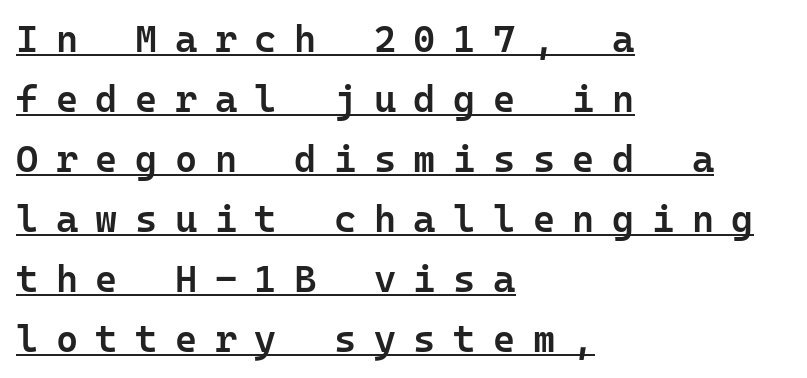
Q: Is the text bold? A: Semi-bold.
Q: Is the text italic (slanted)? A: No, it is upright.
Q: Is the typeface a serif or a sans-serif typeface? A: Sans-serif.
Q: Is the text underlined? A: Yes.
Q: How is the paragraph aligned? A: Left-aligned.
Q: Is the spacing between letters normal or unusually wide? A: Unusually wide.
Q: Is the spacing between lines tight, normal or loose? A: Normal.
Q: Width (condensed, normal, or wide)? A: Normal.
Q: Stroke contrast? A: Low.
Q: x-height? A: Medium.
Q: Monospaced? A: Yes.
